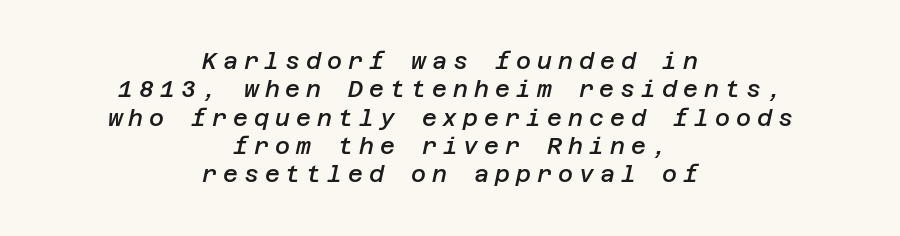
Letters rest on an invisible, unmarked baseline. Layout note: lines centered. These lines were composed using italics. Emphasis by weight is partial: semibold. Each word looks stretched out because of the extra space between its letters.
